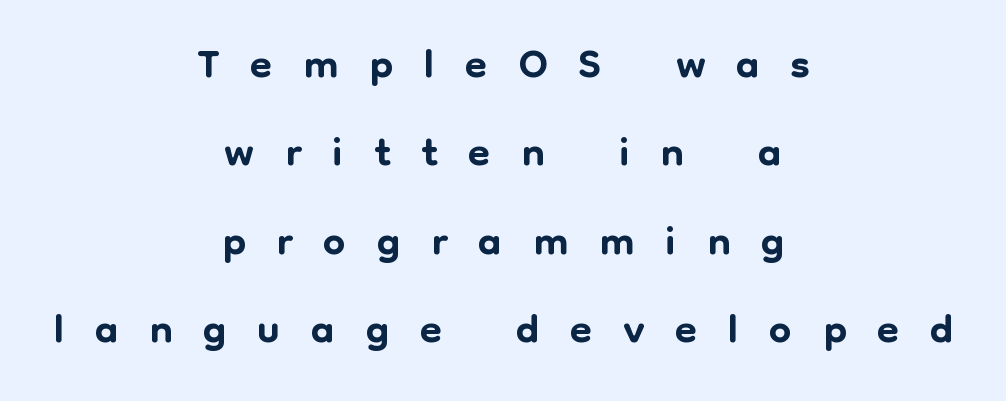
Q: Is the text italic (slanted)? A: No, it is upright.
Q: Is the typeface a serif or a sans-serif typeface? A: Sans-serif.
Q: Is the text underlined? A: No.
Q: How is the paragraph aligned? A: Centered.
Q: Is the spacing between letters normal or unusually wide? A: Unusually wide.
Q: Is the spacing between lines tight, normal or loose? A: Normal.
Q: Width (condensed, normal, or wide)? A: Normal.
Q: Stroke contrast? A: Low.
Q: x-height? A: Medium.
Q: Monospaced? A: No.
